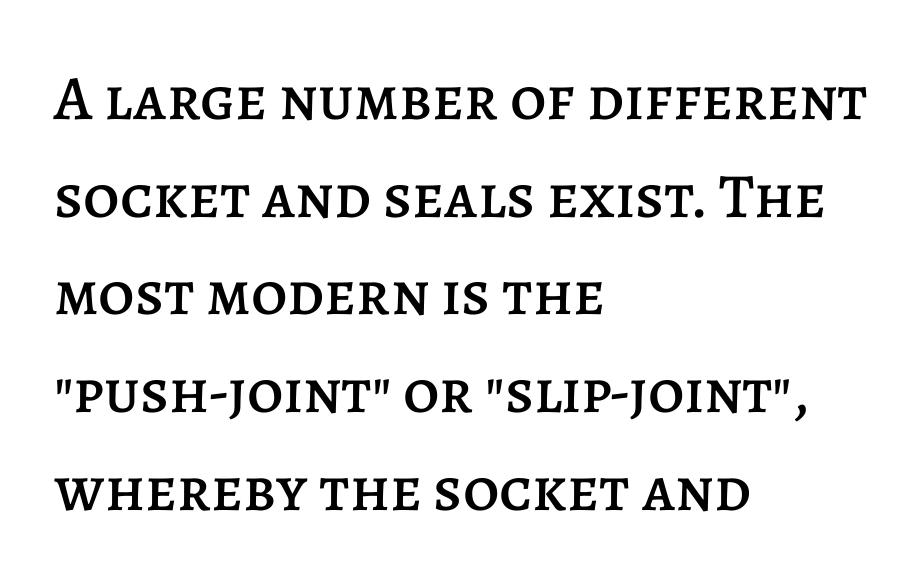
Q: Is the text italic (slanted)? A: No, it is upright.
Q: Is the text underlined? A: No.
Q: How is the paragraph aligned? A: Left-aligned.
Q: Is the spacing between letters normal or unusually wide? A: Normal.
Q: Is the spacing between lines tight, normal or loose? A: Normal.
Q: Width (condensed, normal, or wide)? A: Normal.
Q: Stroke contrast? A: Low.
Q: x-height? A: Large.
Q: Monospaced? A: No.
